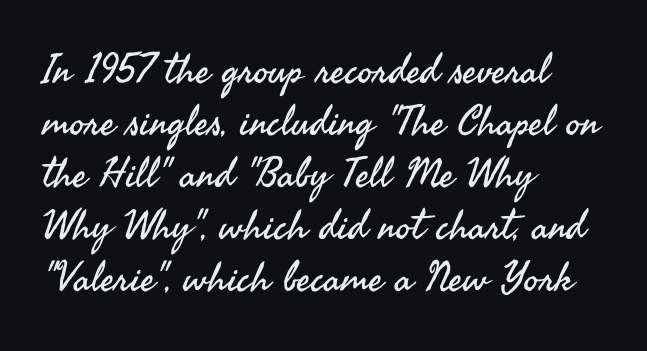
The image shows 41 px regular-weight sans-serif type; set left-aligned, normal line spacing (1.27x), normal letter spacing, not underlined; medium stroke contrast and a small x-height.
